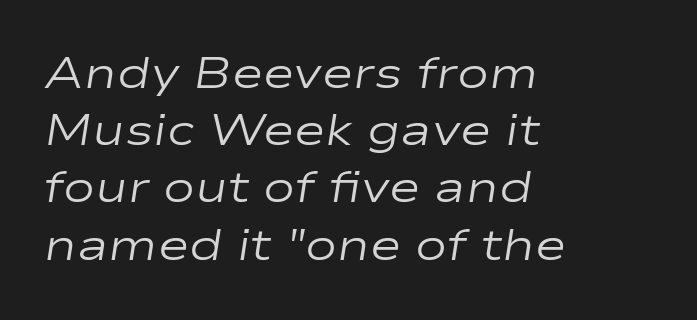
You could call the tracking neutral — neither tight nor loose. The lines are quadded left. It's the slanting kind of type. Letters have the restrained weight of plain body copy at most. Note the varied advance widths — an 'i' is clearly narrower than an 'm'. Normally led — the rows are evenly, conventionally spaced.
